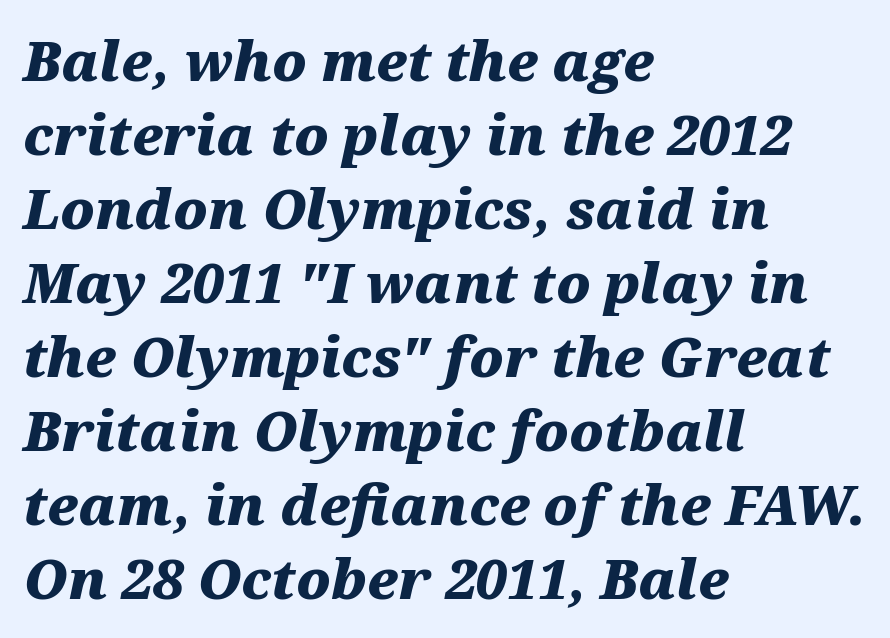
Do the characters align in a grid? No, the font is proportional. Strong, thick strokes mark this as bold type. Normally led — the rows are evenly, conventionally spaced. This sample is left-justified, so line endings fall wherever the words run out. It's the slanting kind of type.
